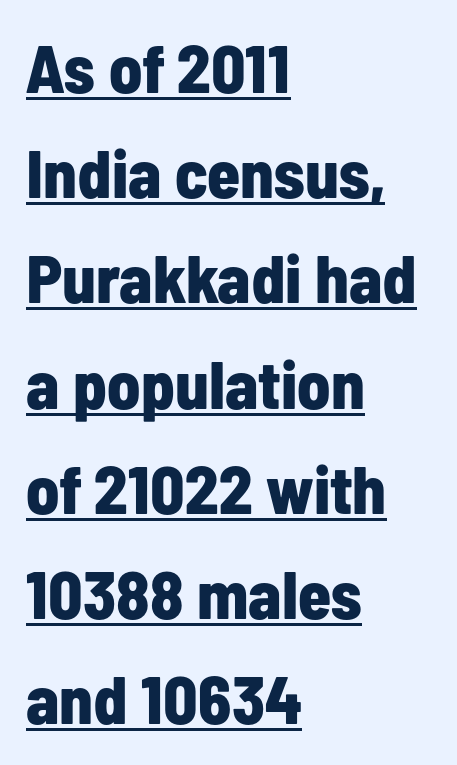
Q: Is the text bold? A: Yes.
Q: Is the text italic (slanted)? A: No, it is upright.
Q: Is the typeface a serif or a sans-serif typeface? A: Sans-serif.
Q: Is the text underlined? A: Yes.
Q: How is the paragraph aligned? A: Left-aligned.
Q: Is the spacing between letters normal or unusually wide? A: Normal.
Q: Is the spacing between lines tight, normal or loose? A: Normal.
Q: Width (condensed, normal, or wide)? A: Condensed.
Q: Stroke contrast? A: Low.
Q: x-height? A: Medium.
Q: Monospaced? A: No.
